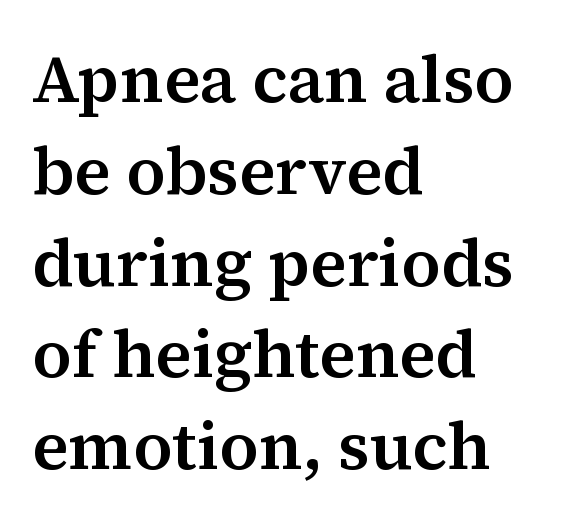
The image shows 67 px serif type, upright; set left-aligned, normal line spacing (1.37x), normal letter spacing, not underlined; medium stroke contrast and a medium x-height.
